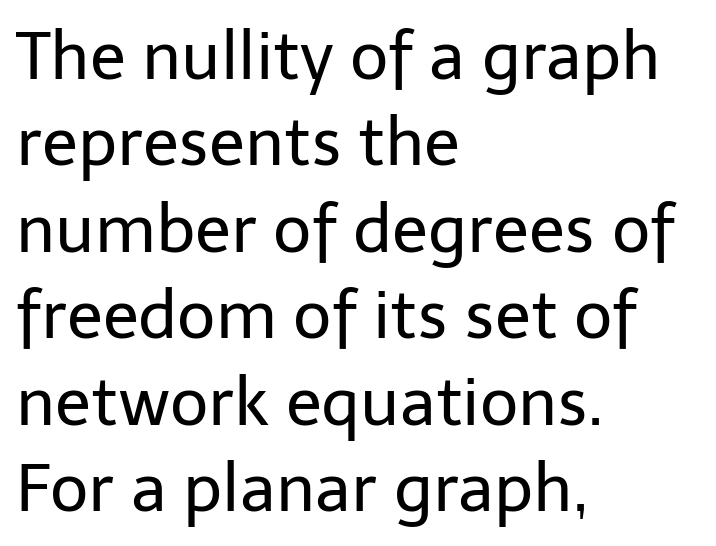
Rule under the text: the space is simply empty. Are there feet on the stems? There aren't — it's a sans. Caption: multi-line text, flush left, ragged right. Does extra space separate the letters? No, they use regular spacing. The designer left line spacing at the default.
